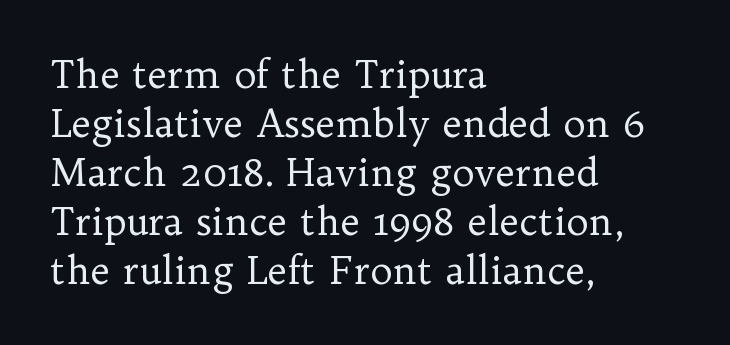
Q: Is the text bold? A: No.
Q: Is the text italic (slanted)? A: No, it is upright.
Q: Is the typeface a serif or a sans-serif typeface? A: Serif.
Q: Is the text underlined? A: No.
Q: How is the paragraph aligned? A: Left-aligned.
Q: Is the spacing between letters normal or unusually wide? A: Normal.
Q: Is the spacing between lines tight, normal or loose? A: Normal.
Q: Width (condensed, normal, or wide)? A: Normal.
Q: Stroke contrast? A: Low.
Q: x-height? A: Medium.
Q: Monospaced? A: No.
